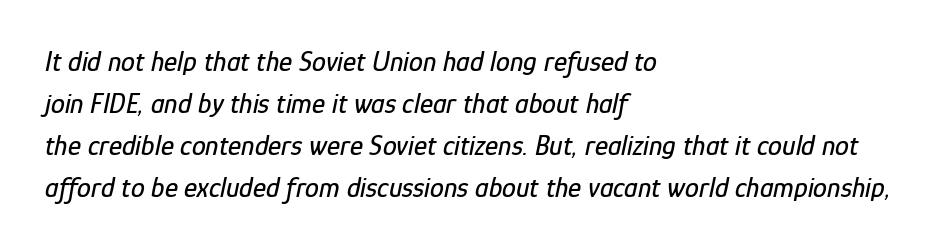
Q: Is the text italic (slanted)? A: Yes, it leans right by about 12 degrees.
Q: Is the text underlined? A: No.
Q: How is the paragraph aligned? A: Left-aligned.
Q: Is the spacing between letters normal or unusually wide? A: Normal.
Q: Is the spacing between lines tight, normal or loose? A: Normal.
Q: Width (condensed, normal, or wide)? A: Condensed.
Q: Stroke contrast? A: Low.
Q: x-height? A: Medium.
Q: Monospaced? A: No.
